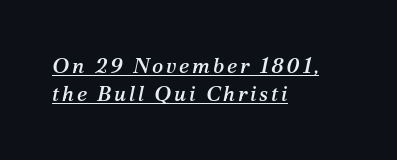
Q: Is the text italic (slanted)? A: Yes, it leans right by about 12 degrees.
Q: Is the text underlined? A: Yes.
Q: How is the paragraph aligned? A: Left-aligned.
Q: Is the spacing between lines tight, normal or loose? A: Normal.
